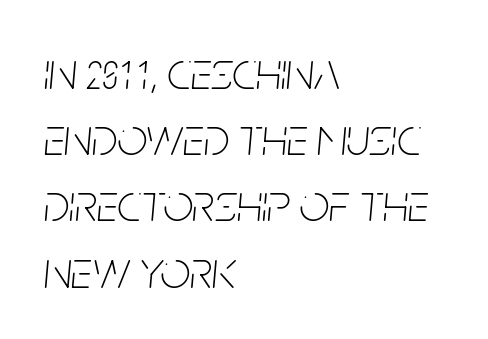
{"italic": "yes", "lean": "right", "slant_degrees": 5, "bold": "no", "weight": "thin", "width": "condensed", "stroke_contrast": "low", "x_height": "large", "monospaced": "no", "underline": "no", "align": "left", "line_spacing": "normal", "line_spacing_ratio": 1.25, "letter_spacing": "normal", "letter_spacing_em": 0.0, "glyph_px": 53}
